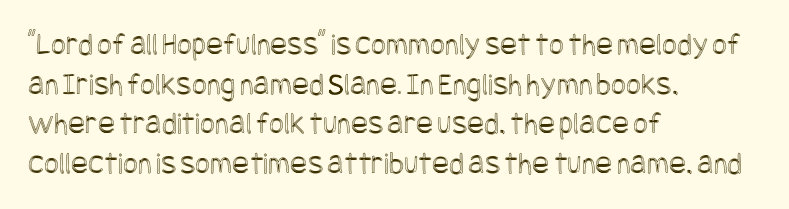
The lines in this sample share a left origin and differ only in where they stop. Short note: letters normally spaced. The strip under each line holds only bare page. Ascenders rise straight up at ninety degrees.
